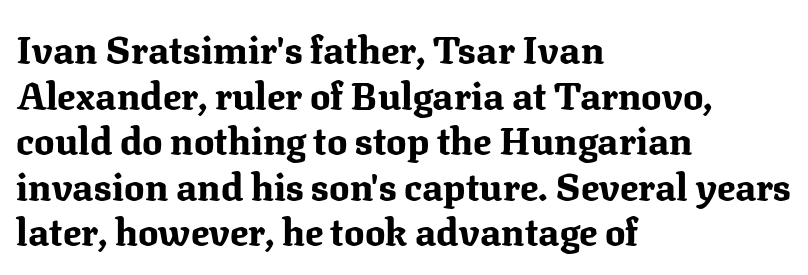
{"serif": "yes", "italic": "no", "bold": "yes", "weight": "bold", "width": "normal", "stroke_contrast": "medium", "x_height": "medium", "monospaced": "no", "underline": "no", "align": "left", "line_spacing_ratio": 1.2, "letter_spacing": "normal", "letter_spacing_em": 0.0, "glyph_px": 38}
